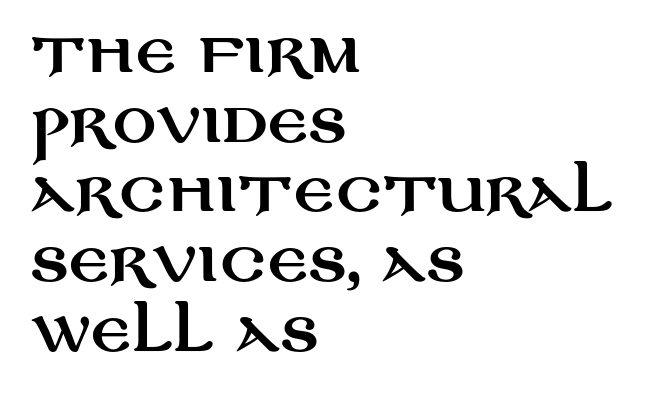
The image shows 54 px wide sans-serif type, upright; set left-aligned, normal line spacing (1.29x), normal letter spacing, not underlined; medium stroke contrast and a large x-height.
